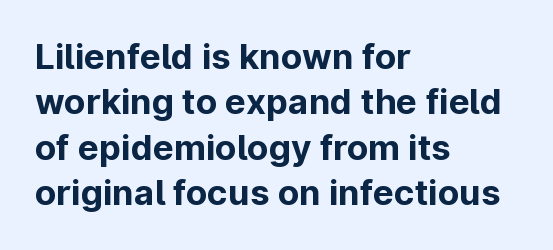
Bare-footed words on every line. The designer left line spacing at the default. Each word holds together tightly as a unit, with standard inter-letter gaps. Is there any slant? The stems are plumb. Here the designer chose a conventional face with non-uniform glyph widths.
